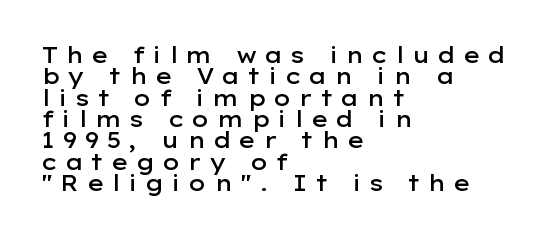
{"italic": "no", "bold": "semi", "underline": "no", "align": "left", "line_spacing": "tight", "line_spacing_ratio": 0.97, "letter_spacing": "wide", "letter_spacing_em": 0.31, "glyph_px": 22}
